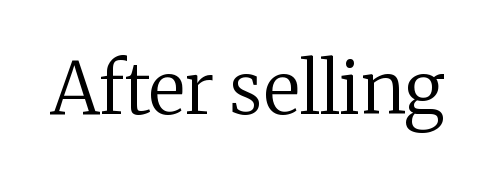
Tracking here is standard; glyphs follow each other at the usual distance. Designer's note — italics off, roman on. Check under the words: just untouched page. No letter is thick-stroked: the sample isn't bold.
